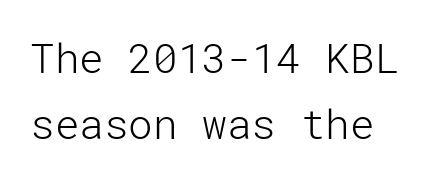
Q: Is the text bold? A: No.
Q: Is the text italic (slanted)? A: No, it is upright.
Q: Is the typeface a serif or a sans-serif typeface? A: Sans-serif.
Q: Is the text underlined? A: No.
Q: How is the paragraph aligned? A: Left-aligned.
Q: Is the spacing between letters normal or unusually wide? A: Normal.
Q: Is the spacing between lines tight, normal or loose? A: Normal.
Q: Width (condensed, normal, or wide)? A: Normal.
Q: Stroke contrast? A: Low.
Q: x-height? A: Medium.
